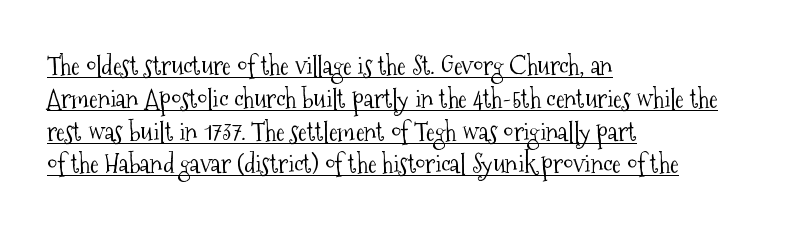
{"italic": "no", "bold": "no", "underline": "yes", "align": "left", "line_spacing": "normal", "line_spacing_ratio": 1.26, "letter_spacing": "normal", "letter_spacing_em": 0.0, "glyph_px": 26}
